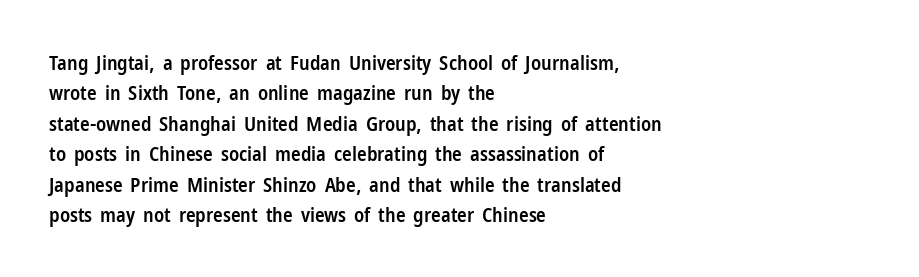
This block has exactly the height ordinary leading produces. Decoration check: the copy has no underline. Firm but not heavy-handed strokes: this text is semibold. Here the glyphs are tracked normally, forming tight word shapes. Style check: upright. Visually the block forms a straight wall on the left and a jagged coastline on the right.
